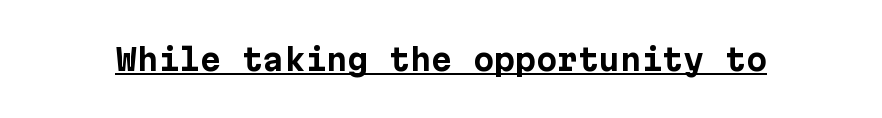
{"serif": "no", "italic": "no", "bold": "yes", "weight": "bold", "width": "normal", "stroke_contrast": "low", "x_height": "medium", "underline": "yes", "letter_spacing": "normal", "letter_spacing_em": 0.0, "glyph_px": 30}
